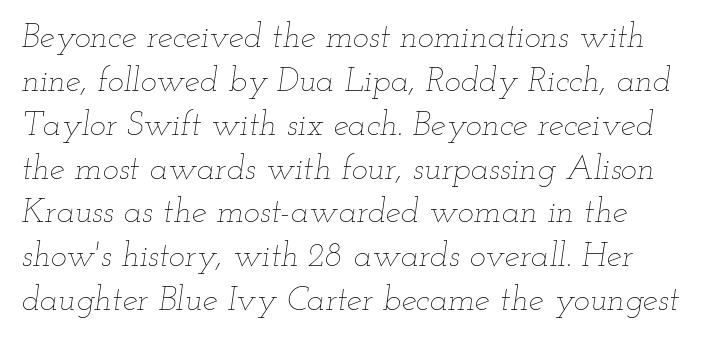
In CSS terms this would be text-align: left. A typesetter would call this proportional, since set widths differ per character. The glyphs look as if they've been sheared to an angle. The letterforms sit at book weight or below. The block of text has a typical density, with ordinary space between rows.
